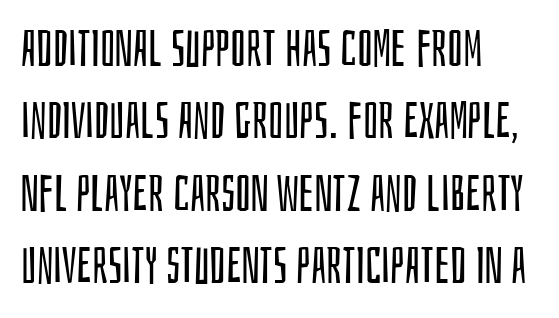
The paragraph has a hard left edge and a soft right edge. Standard letterfit; no display-style spreading of the glyphs. Each row of text sits above clean, open space. Proportional: the letters do not fall into vertical columns. The passage shown is typeset with a sans-serif family. No chunkiness to these letters — they're not bold.
